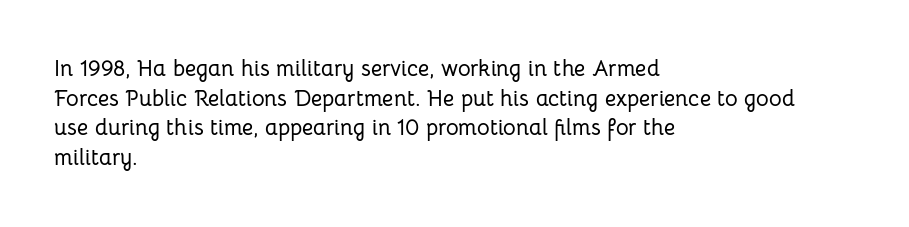
{"italic": "no", "underline": "no", "align": "left", "line_spacing": "normal", "line_spacing_ratio": 1.35, "letter_spacing": "normal", "letter_spacing_em": 0.0, "glyph_px": 22}
